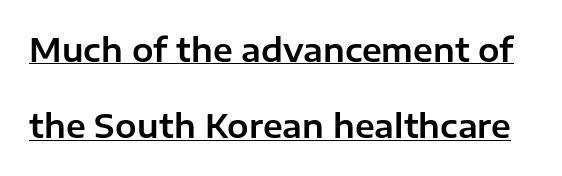
{"serif": "no", "italic": "no", "width": "normal", "stroke_contrast": "low", "x_height": "medium", "monospaced": "no", "underline": "yes", "line_spacing": "loose", "line_spacing_ratio": 2.38, "letter_spacing": "normal", "letter_spacing_em": 0.0, "glyph_px": 32}
